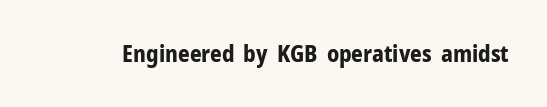
Notice how thick the strokes are: this is what a full bold looks like. In terms of letterspacing, this is plain default setting. The specimen omits any rule beneath the text block's lines. The lettering stays uniformly vertical, giving the passage a roman look.
